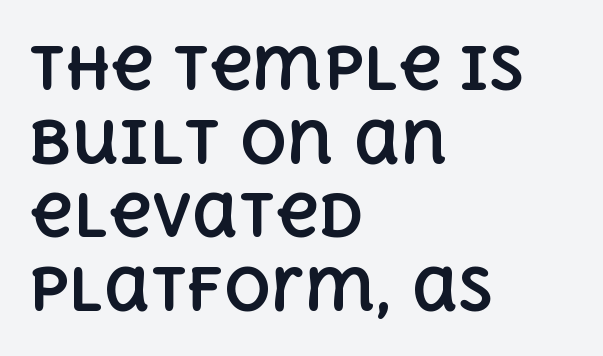
The image shows 59 px bold type, upright; set left-aligned, normal line spacing (1.25x), normal letter spacing, not underlined; a large x-height.
